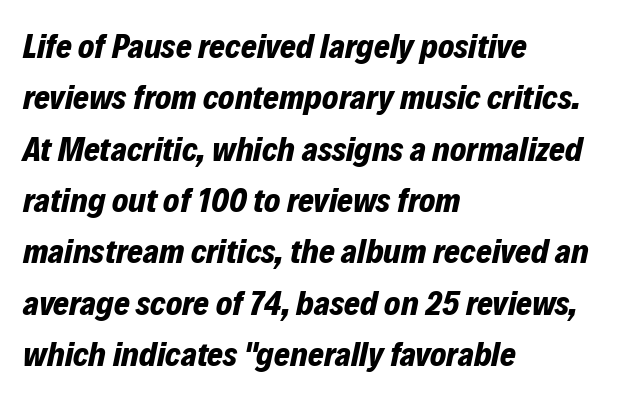
Horizontally, the lines are justified to the leading edge only. This is oblique type, the kind used for emphasis or titles. Note the varied advance widths — an 'i' is clearly narrower than an 'm'. Compared with typical body copy, the letter spacing here is the same. Decoration check: the copy has no underline.
